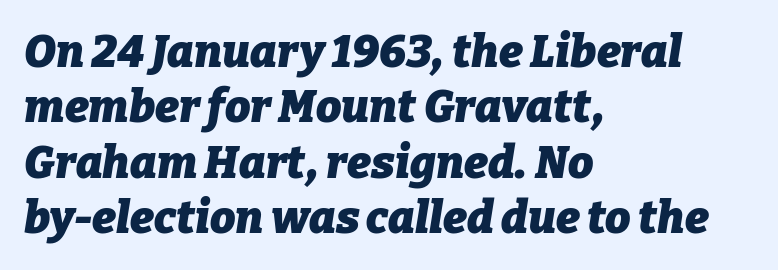
The image shows 45 px heavy type, italic (leaning right); set left-aligned, line spacing 1.23x, normal letter spacing, not underlined; low stroke contrast and a medium x-height.
